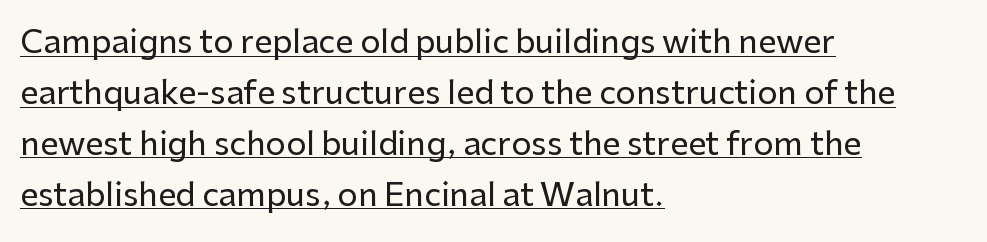
The image shows 32 px sans-serif type, upright; set left-aligned, normal line spacing (1.59x), normal letter spacing, underlined; low stroke contrast and a medium x-height.
